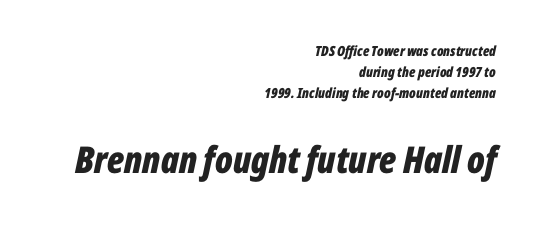
{"italic": "yes", "lean": "right", "slant_degrees": 12, "bold": "yes", "weight": "bold", "width": "condensed", "stroke_contrast": "low", "x_height": "medium", "monospaced": "no", "underline": "no", "align": "right", "line_spacing": "normal", "line_spacing_ratio": 1.49, "letter_spacing": "normal", "letter_spacing_em": 0.0, "larger_block": "second", "size_ratio": 2.64, "glyph_px": 37}
